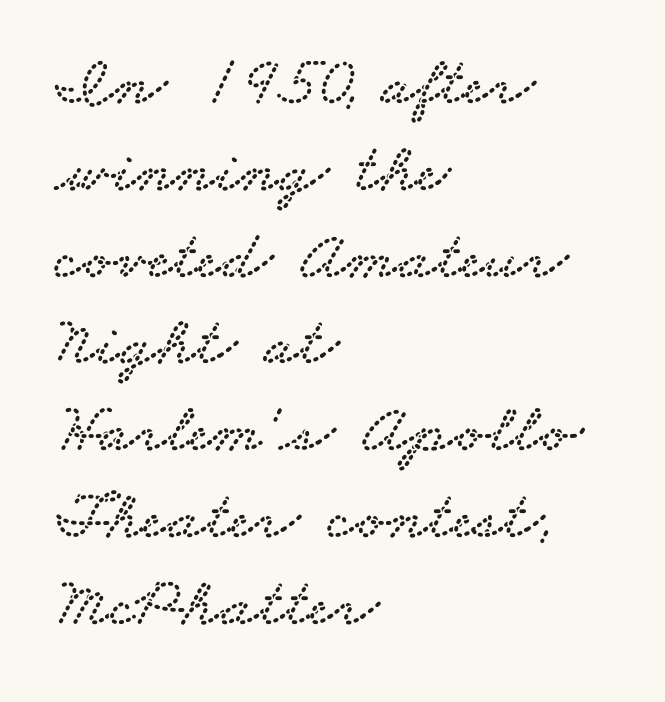
{"serif": "yes", "width": "wide", "stroke_contrast": "low", "x_height": "small", "monospaced": "no", "underline": "no", "align": "left", "line_spacing_ratio": 1.24, "letter_spacing": "normal", "letter_spacing_em": 0.0, "glyph_px": 70}
